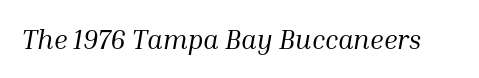
The image shows 27 px text type, italic (leaning right); set normal letter spacing, not underlined.
